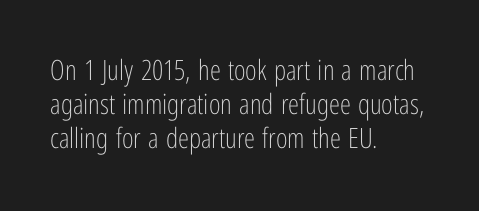
Q: Is the text bold? A: No.
Q: Is the text italic (slanted)? A: No, it is upright.
Q: Is the typeface a serif or a sans-serif typeface? A: Sans-serif.
Q: Is the text underlined? A: No.
Q: How is the paragraph aligned? A: Left-aligned.
Q: Is the spacing between letters normal or unusually wide? A: Normal.
Q: Width (condensed, normal, or wide)? A: Condensed.
Q: Stroke contrast? A: Low.
Q: x-height? A: Medium.
Q: Monospaced? A: No.
